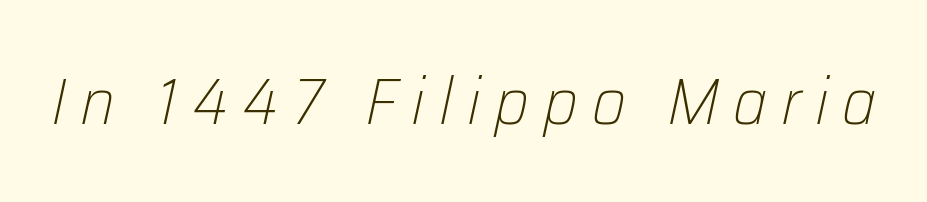
Q: Is the text bold? A: No.
Q: Is the text italic (slanted)? A: Yes, it leans right by about 12 degrees.
Q: Is the text underlined? A: No.
Q: Is the spacing between letters normal or unusually wide? A: Unusually wide.
Q: Width (condensed, normal, or wide)? A: Normal.
Q: Stroke contrast? A: Low.
Q: x-height? A: Medium.
Q: Monospaced? A: No.
